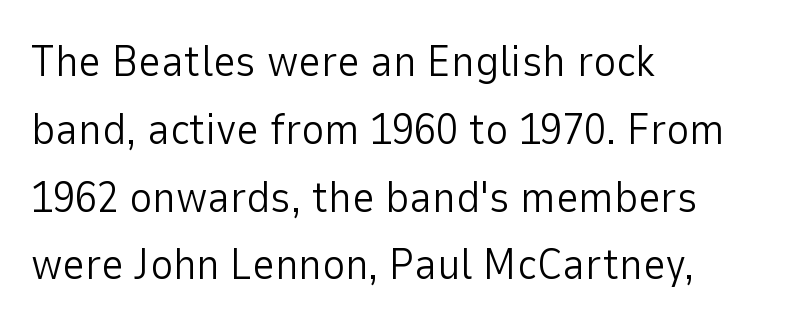
Casual observation: everything's shoved over to the left. The line texture is even and compact thanks to regular tracking. You can tell it's not italic because the verticals are truly vertical. The font is comparable to plain body text, perhaps lighter. Descender tails drop into unmarked territory. Each letter keeps its own natural width here, so spacing adapts to shape.
